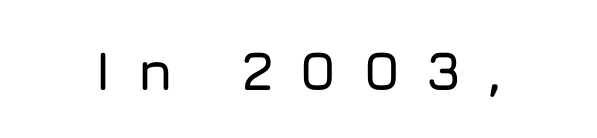
{"serif": "no", "italic": "no", "width": "normal", "stroke_contrast": "low", "x_height": "medium", "monospaced": "no", "underline": "no", "letter_spacing": "wide", "letter_spacing_em": 0.47, "glyph_px": 55}
